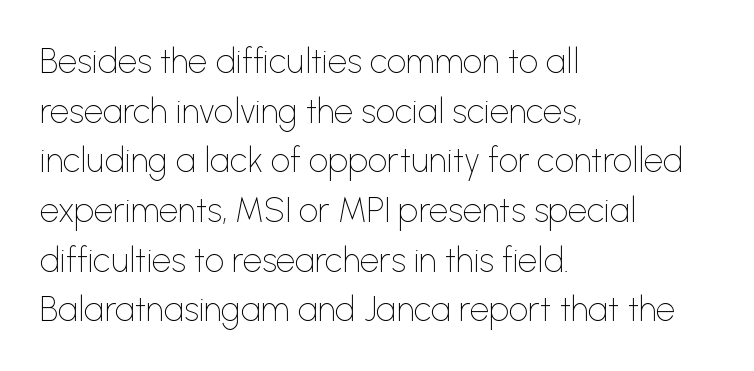
Q: Is the text bold? A: No.
Q: Is the text italic (slanted)? A: No, it is upright.
Q: Is the typeface a serif or a sans-serif typeface? A: Sans-serif.
Q: Is the text underlined? A: No.
Q: How is the paragraph aligned? A: Left-aligned.
Q: Is the spacing between letters normal or unusually wide? A: Normal.
Q: Is the spacing between lines tight, normal or loose? A: Normal.
Q: Width (condensed, normal, or wide)? A: Normal.
Q: Stroke contrast? A: Low.
Q: x-height? A: Medium.
Q: Monospaced? A: No.
